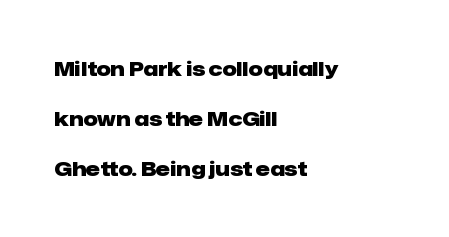
Descender tails drop into unmarked territory. Nobody touched the tracking dial on this one. Line beginnings align vertically; line endings do not. A typesetter would mark this as roman, not italic. Chunky letters — that's bold for sure.
